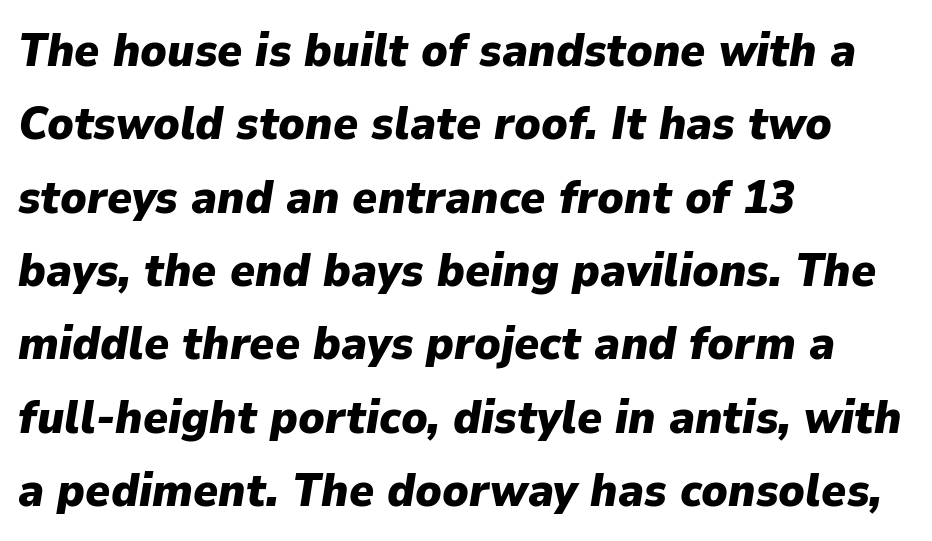
Q: Is the text bold? A: Yes.
Q: Is the text italic (slanted)? A: Yes, it leans right by about 9 degrees.
Q: Is the text underlined? A: No.
Q: How is the paragraph aligned? A: Left-aligned.
Q: Is the spacing between letters normal or unusually wide? A: Normal.
Q: Is the spacing between lines tight, normal or loose? A: Normal.
Q: Width (condensed, normal, or wide)? A: Normal.
Q: Stroke contrast? A: Low.
Q: x-height? A: Medium.
Q: Monospaced? A: No.
